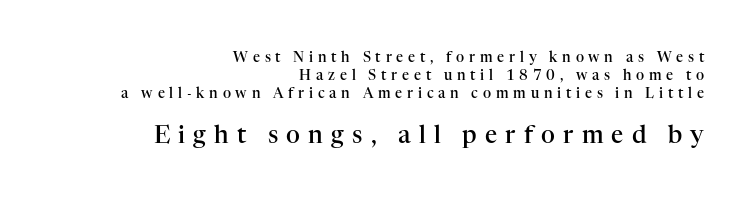
{"italic": "no", "bold": "semi", "underline": "no", "align": "right", "line_spacing": "normal", "line_spacing_ratio": 1.28, "letter_spacing": "wide", "letter_spacing_em": 0.34, "larger_block": "second", "size_ratio": 1.71, "glyph_px": 24}
